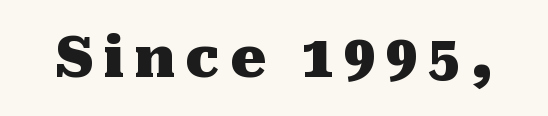
If you drew a line through each stem, it would be perfectly vertical. Note the varied advance widths — an 'i' is clearly narrower than an 'm'. Is the type bold? Yes — the strokes are clearly thick and heavy. The strip under each line holds only bare page. The designer went with a serif here, giving each stem small feet.
